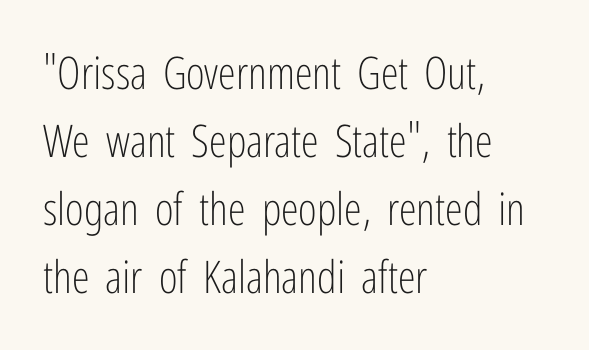
Q: Is the text bold? A: No.
Q: Is the text italic (slanted)? A: No, it is upright.
Q: Is the typeface a serif or a sans-serif typeface? A: Sans-serif.
Q: Is the text underlined? A: No.
Q: How is the paragraph aligned? A: Left-aligned.
Q: Is the spacing between letters normal or unusually wide? A: Normal.
Q: Is the spacing between lines tight, normal or loose? A: Normal.
Q: Width (condensed, normal, or wide)? A: Condensed.
Q: Stroke contrast? A: Low.
Q: x-height? A: Medium.
Q: Monospaced? A: No.
